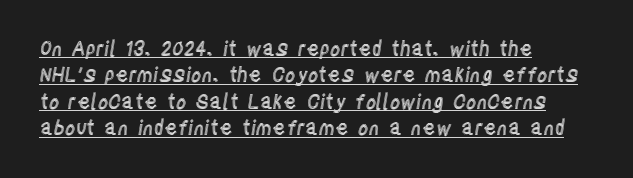
{"underline": "yes", "align": "left", "line_spacing": "normal", "line_spacing_ratio": 1.32, "letter_spacing": "normal", "letter_spacing_em": 0.0, "glyph_px": 20}
